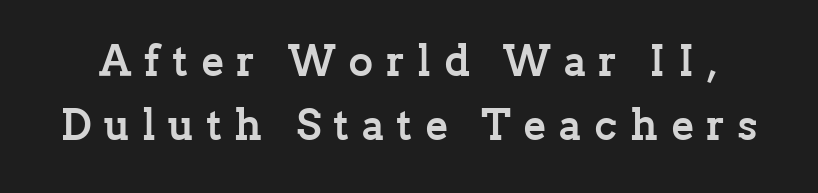
The image shows 43 px semibold serif type, upright; set normal line spacing (1.5x), unusually wide letter spacing (+0.29 em), not underlined; low stroke contrast and a medium x-height.
